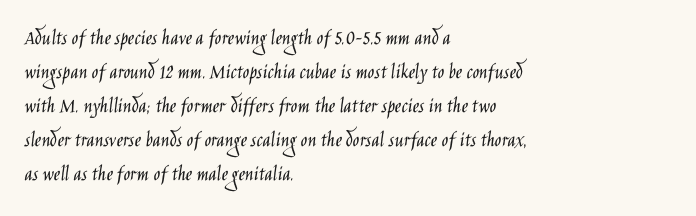
Q: Is the text bold? A: No.
Q: Is the text italic (slanted)? A: Yes.
Q: Is the text underlined? A: No.
Q: How is the paragraph aligned? A: Left-aligned.
Q: Is the spacing between letters normal or unusually wide? A: Normal.
Q: Is the spacing between lines tight, normal or loose? A: Normal.
